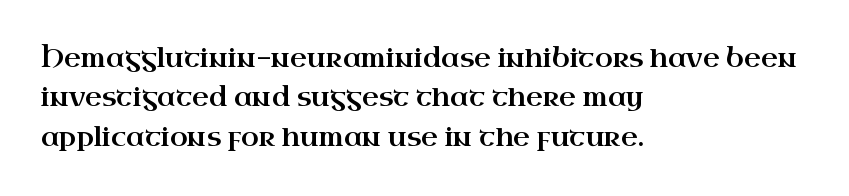
This rendering features lettering with no underline. Every row of glyphs begins at an identical x-position on the left. The leading is moderate, giving the passage an even texture. When letters stand straight like this, we call the style roman or upright.
